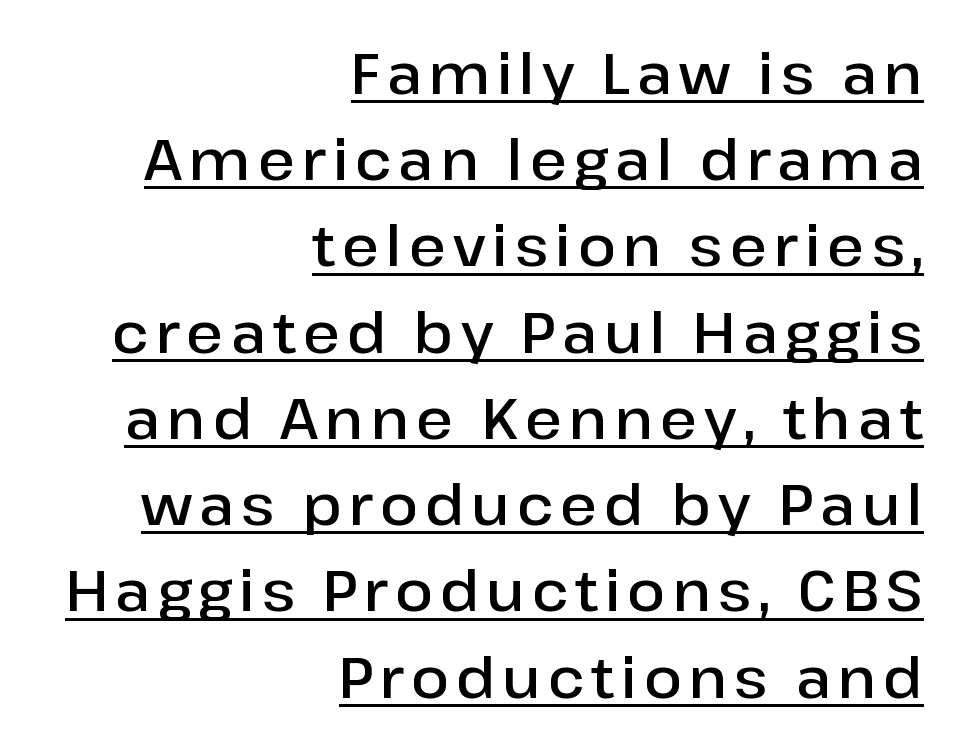
Q: Is the text bold? A: Semi-bold.
Q: Is the text italic (slanted)? A: No, it is upright.
Q: Is the typeface a serif or a sans-serif typeface? A: Sans-serif.
Q: Is the text underlined? A: Yes.
Q: How is the paragraph aligned? A: Right-aligned.
Q: Is the spacing between lines tight, normal or loose? A: Normal.
Q: Width (condensed, normal, or wide)? A: Normal.
Q: Stroke contrast? A: Low.
Q: x-height? A: Medium.
Q: Monospaced? A: No.
